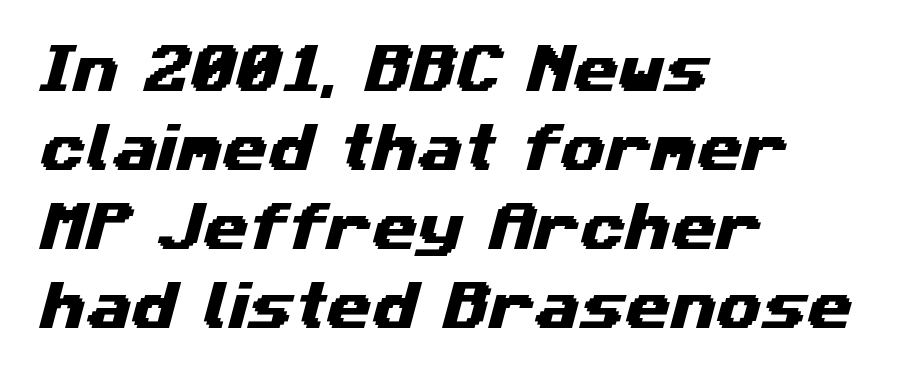
The image shows 52 px wide sans-serif type; set left-aligned, normal line spacing (1.52x), normal letter spacing, not underlined; medium stroke contrast and a medium x-height.
